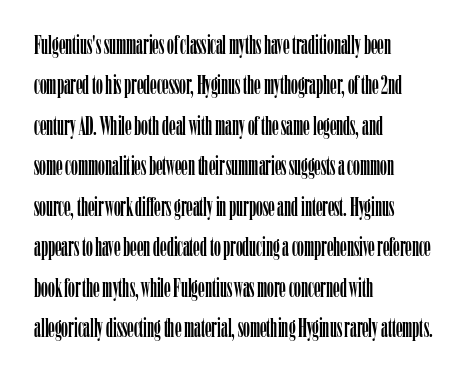
No italicization has been applied; the sample stays upright. This block has exactly the height ordinary leading produces. Students, note that the glyphs here touch the page at normal intervals. Typeset ragged right — the left edge is the straight one.
